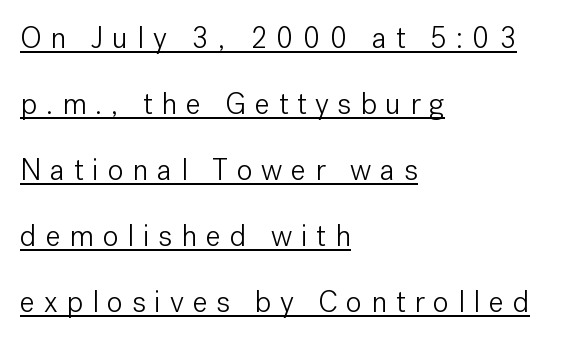
The image shows 30 px light sans-serif type, upright; set left-aligned, loose line spacing (2.2x), unusually wide letter spacing (+0.29 em), underlined; low stroke contrast and a medium x-height.
